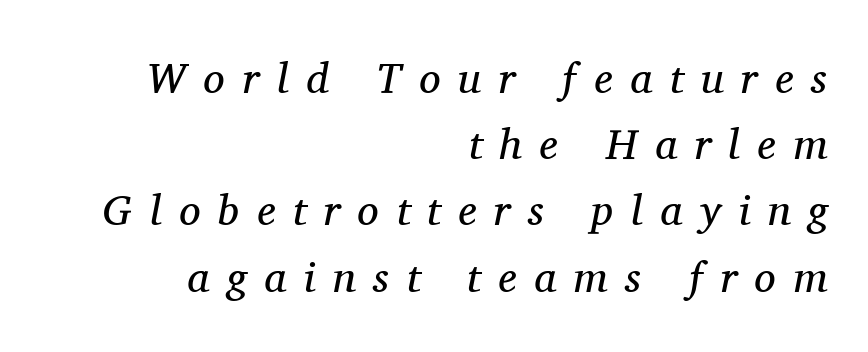
Each letter keeps its own natural width here, so spacing adapts to shape. This sample keeps an unexceptional amount of space between lines. Letters rest on an invisible, unmarked baseline. Note: serifs present on the glyphs. The strokes carry an ordinary text weight at most. The letters are slanted; this is an italic face.
